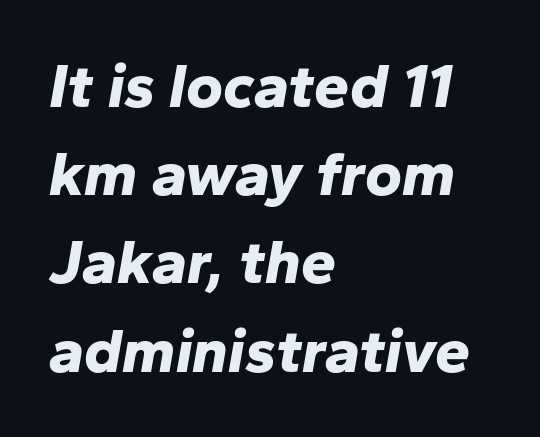
The image shows 63 px bold type, italic (leaning right); set left-aligned, normal line spacing (1.4x), normal letter spacing, not underlined; low stroke contrast and a medium x-height.
